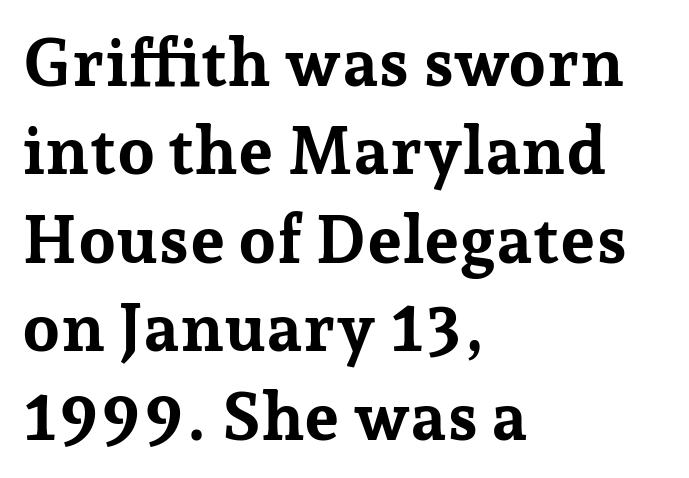
{"serif": "yes", "italic": "no", "bold": "yes", "weight": "bold", "width": "normal", "stroke_contrast": "low", "x_height": "medium", "monospaced": "no", "underline": "no", "align": "left", "line_spacing": "normal", "line_spacing_ratio": 1.32, "letter_spacing": "normal", "letter_spacing_em": 0.0, "glyph_px": 67}
